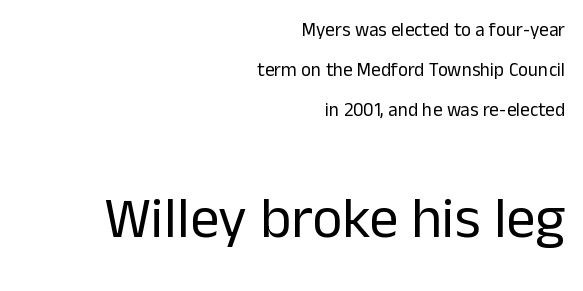
Q: Is the text bold? A: No.
Q: Is the text italic (slanted)? A: No, it is upright.
Q: Is the typeface a serif or a sans-serif typeface? A: Sans-serif.
Q: Is the text underlined? A: No.
Q: How is the paragraph aligned? A: Right-aligned.
Q: Is the spacing between letters normal or unusually wide? A: Normal.
Q: Is the spacing between lines tight, normal or loose? A: Loose.
Q: Which block of text is set in a larger size, the first (top) or the second (bottom)? A: The second (bottom) one.
Q: Width (condensed, normal, or wide)? A: Normal.
Q: Stroke contrast? A: Low.
Q: x-height? A: Medium.
Q: Monospaced? A: No.
